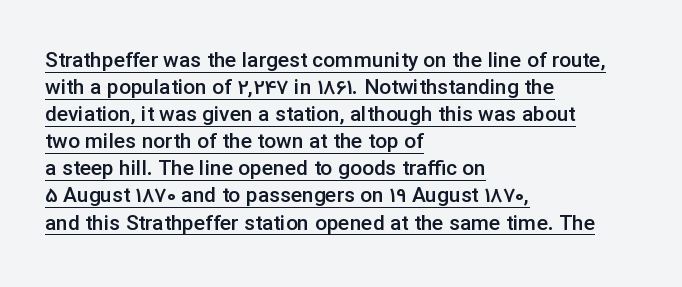
Q: Is the text bold? A: Semi-bold.
Q: Is the text italic (slanted)? A: No, it is upright.
Q: Is the text underlined? A: Yes.
Q: How is the paragraph aligned? A: Left-aligned.
Q: Is the spacing between letters normal or unusually wide? A: Normal.
Q: Is the spacing between lines tight, normal or loose? A: Normal.
